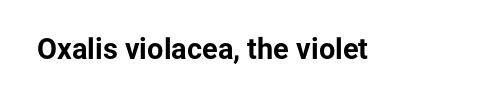
The image shows 29 px bold sans-serif type, upright; set normal letter spacing, not underlined; low stroke contrast and a medium x-height.
